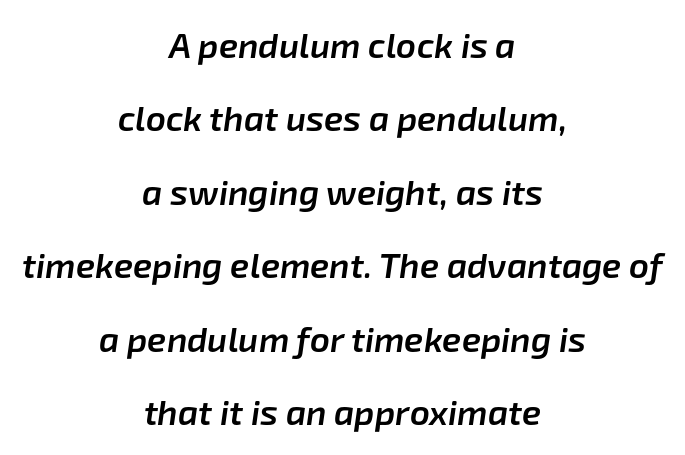
Letters rest on an invisible, unmarked baseline. Is this a fixed-width face? No — the glyphs have proportional, varying widths. The typesetting leans somewhat heavy: a semibold. The line texture is even and compact thanks to regular tracking.
